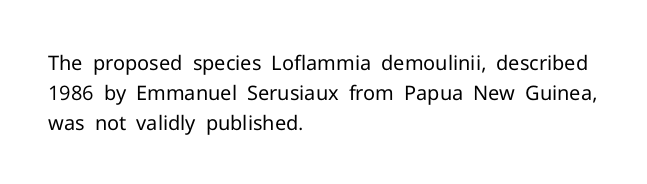
Q: Is the text bold? A: No.
Q: Is the text italic (slanted)? A: No, it is upright.
Q: Is the text underlined? A: No.
Q: How is the paragraph aligned? A: Left-aligned.
Q: Is the spacing between letters normal or unusually wide? A: Normal.
Q: Is the spacing between lines tight, normal or loose? A: Normal.
